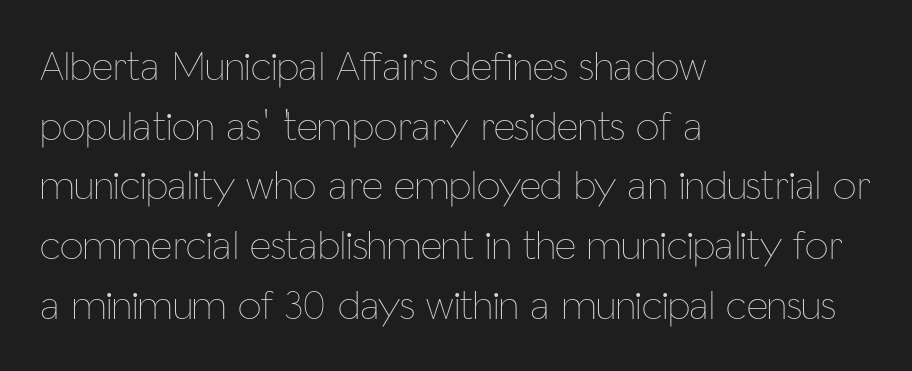
The image shows 42 px thin, condensed type, upright; set left-aligned, normal line spacing (1.42x), normal letter spacing, not underlined; low stroke contrast and a medium x-height.
